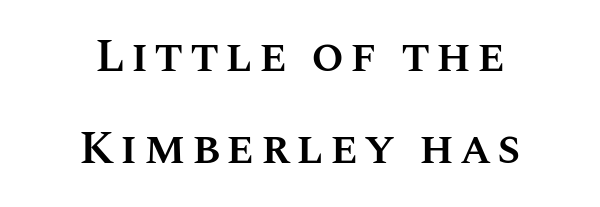
Quick note: not italic, upright. The rendering uses natural spacing where letterforms have individual widths. Leading: increased. Bold? Not quite — semibold, heavier than regular but stopping short. Does the copy run flush right? No — it is centered line by line. The space directly below the letters is spotless.
